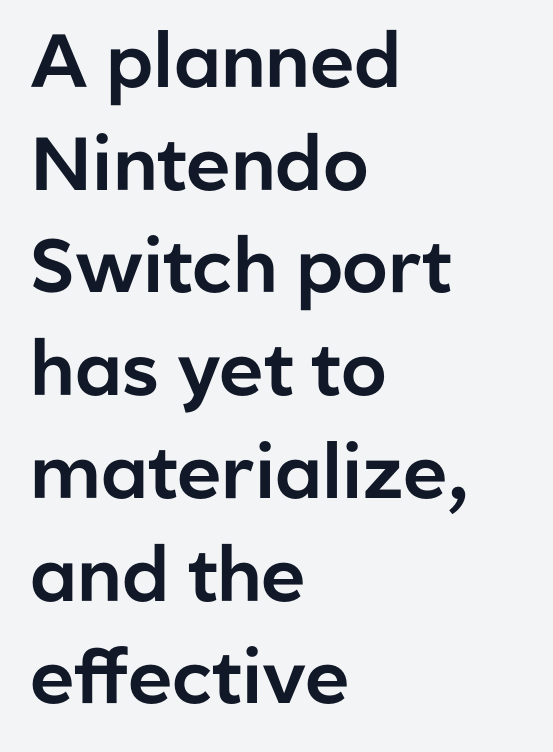
Q: Is the text italic (slanted)? A: No, it is upright.
Q: Is the typeface a serif or a sans-serif typeface? A: Sans-serif.
Q: Is the text underlined? A: No.
Q: How is the paragraph aligned? A: Left-aligned.
Q: Is the spacing between letters normal or unusually wide? A: Normal.
Q: Is the spacing between lines tight, normal or loose? A: Normal.
Q: Width (condensed, normal, or wide)? A: Normal.
Q: Stroke contrast? A: Low.
Q: x-height? A: Medium.
Q: Monospaced? A: No.
